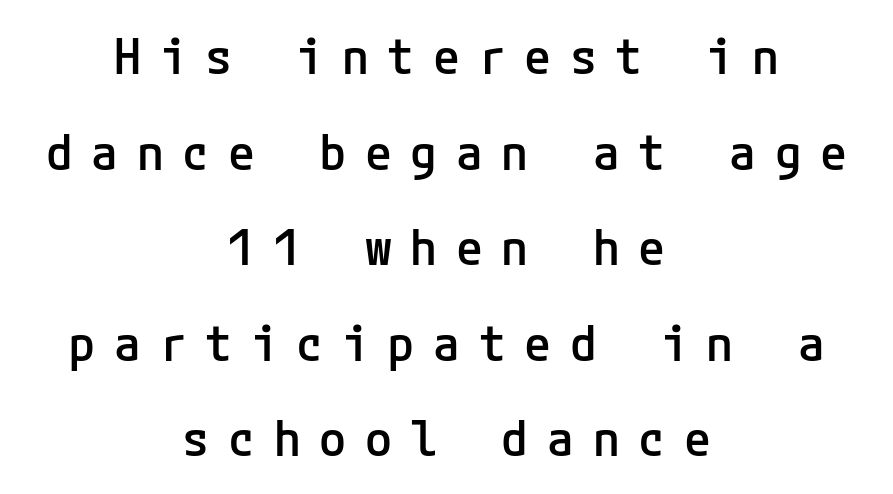
Classification — sans serif. Every letter is mildly thick-stroked: semibold rather than bold. Tracking value appears strongly positive — letters spread wide. The rendering uses a large line-height, opening up the rows.
